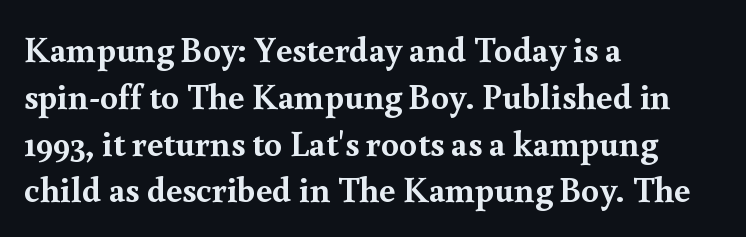
You can tell it's not italic because the verticals are truly vertical. One-word summary of the alignment: left. To sum up the face: it has serifs. Nobody touched the tracking dial on this one. Lines of text with bare space underneath.
